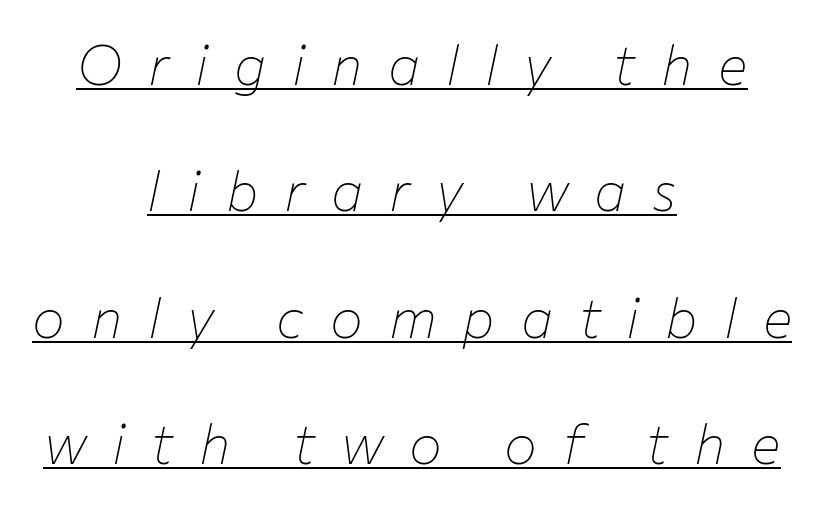
The image shows 55 px thin type, italic (leaning right); set centered, loose line spacing (2.3x), unusually wide letter spacing (+0.47 em), underlined; low stroke contrast and a medium x-height.
